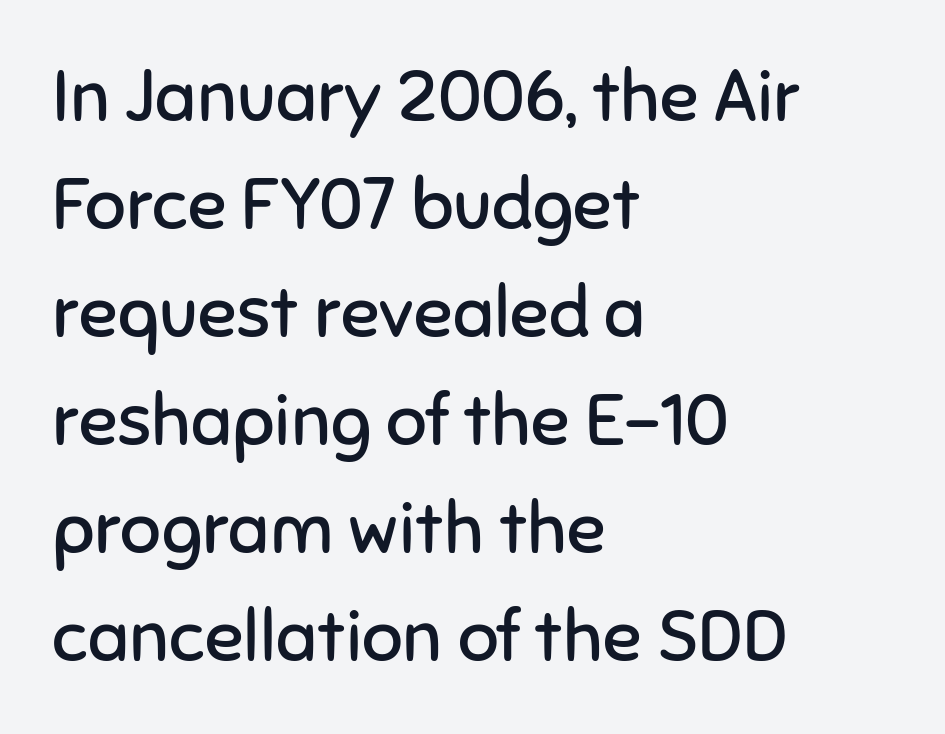
{"serif": "no", "italic": "no", "bold": "no", "weight": "regular", "width": "normal", "stroke_contrast": "low", "x_height": "medium", "monospaced": "no", "underline": "no", "align": "left", "line_spacing": "normal", "line_spacing_ratio": 1.5, "letter_spacing": "normal", "letter_spacing_em": 0.0, "glyph_px": 72}
